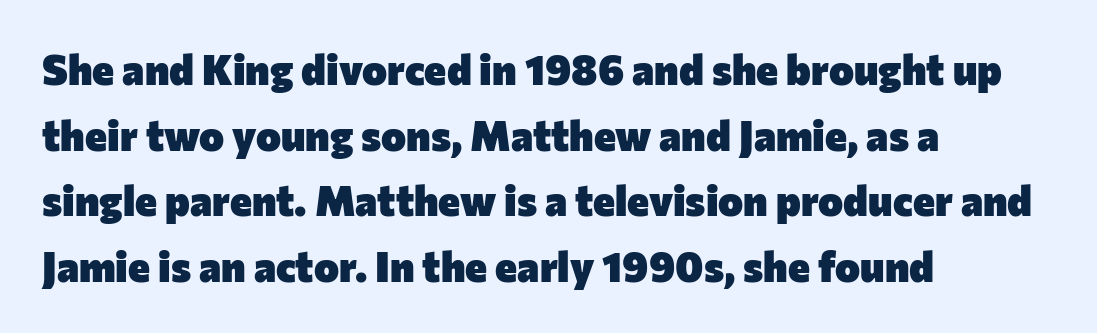
{"serif": "no", "italic": "no", "bold": "yes", "weight": "heavy", "width": "normal", "stroke_contrast": "low", "x_height": "medium", "monospaced": "no", "underline": "no", "align": "left", "line_spacing": "normal", "line_spacing_ratio": 1.56, "letter_spacing": "normal", "letter_spacing_em": 0.0, "glyph_px": 42}
